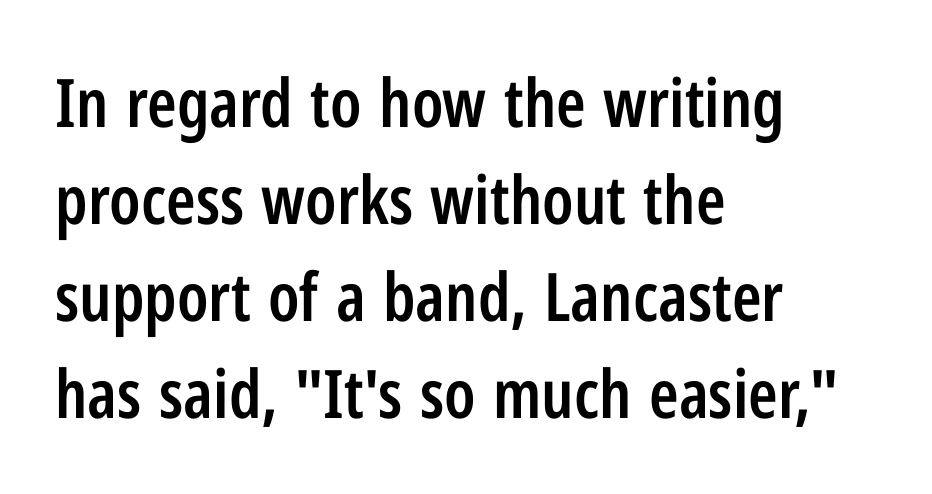
Q: Is the text bold? A: Semi-bold.
Q: Is the text italic (slanted)? A: No, it is upright.
Q: Is the typeface a serif or a sans-serif typeface? A: Sans-serif.
Q: Is the text underlined? A: No.
Q: How is the paragraph aligned? A: Left-aligned.
Q: Is the spacing between letters normal or unusually wide? A: Normal.
Q: Is the spacing between lines tight, normal or loose? A: Normal.
Q: Width (condensed, normal, or wide)? A: Condensed.
Q: Stroke contrast? A: Low.
Q: x-height? A: Medium.
Q: Monospaced? A: No.
